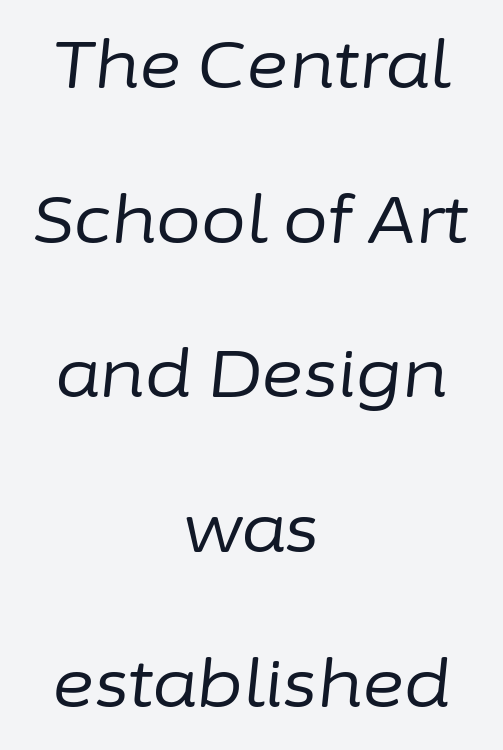
{"italic": "yes", "lean": "right", "slant_degrees": 6, "bold": "no", "weight": "regular", "width": "normal", "stroke_contrast": "low", "x_height": "medium", "monospaced": "no", "underline": "no", "align": "center", "line_spacing": "loose", "line_spacing_ratio": 2.38, "letter_spacing": "normal", "letter_spacing_em": 0.0, "glyph_px": 65}
